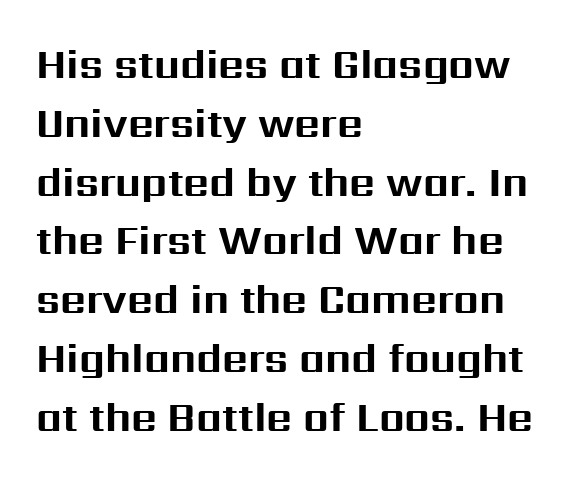
The image shows 40 px bold sans-serif type, upright; set left-aligned, normal line spacing (1.47x), normal letter spacing, not underlined; medium stroke contrast and a medium x-height.
